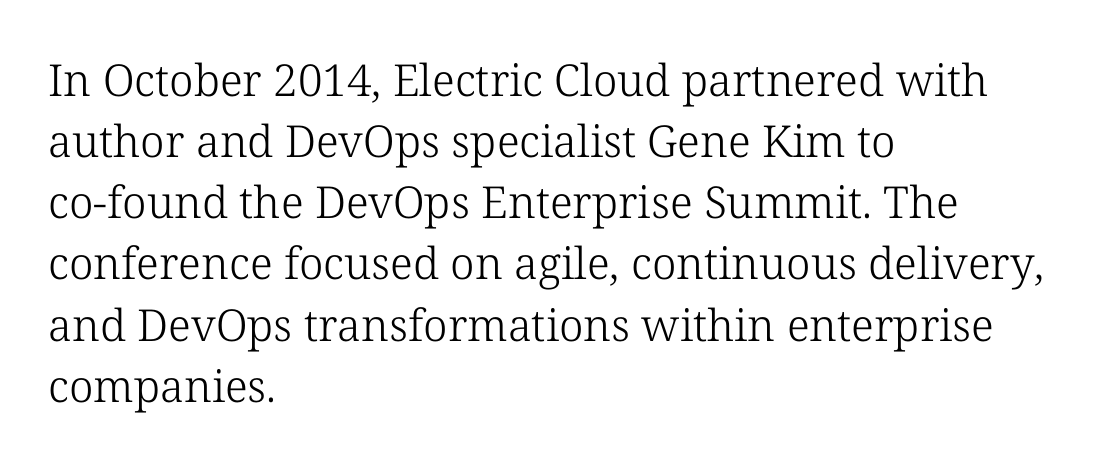
The image shows 44 px light serif type, upright; set left-aligned, normal line spacing (1.39x), normal letter spacing, not underlined; low stroke contrast and a medium x-height.
